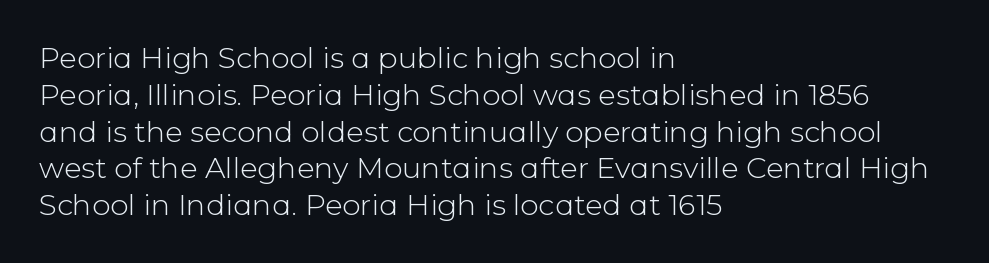
Spacing verdict: proportional, widths tailored to each character. A typesetter would call this zero additional tracking. The rendering uses a moderate line-height, typical for paragraphs. The font sits on the lighter half of the weight spectrum, regular included.
